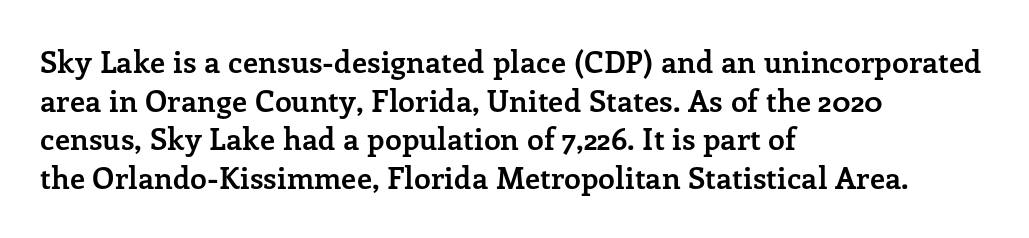
The image shows 30 px semibold serif type, upright; set left-aligned, normal line spacing (1.29x), normal letter spacing, not underlined; low stroke contrast and a medium x-height.
